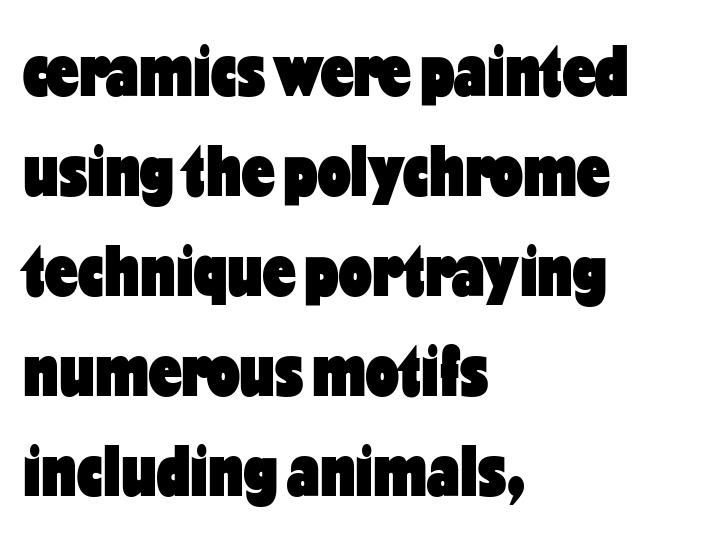
{"serif": "no", "italic": "no", "bold": "yes", "weight": "heavy", "width": "condensed", "stroke_contrast": "low", "x_height": "medium", "monospaced": "no", "underline": "no", "align": "left", "line_spacing": "normal", "line_spacing_ratio": 1.37, "letter_spacing": "normal", "letter_spacing_em": 0.0, "glyph_px": 73}
